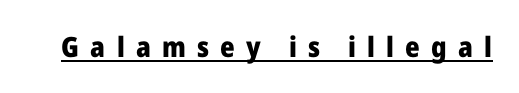
These words are printed bold, with thick strokes throughout. Notice how a bar underscores the lettering throughout. The passage shown is typed in a proportional face where columns would drift. The lettering holds an erect, upright posture throughout. Each word looks stretched out because of the extra space between its letters.
